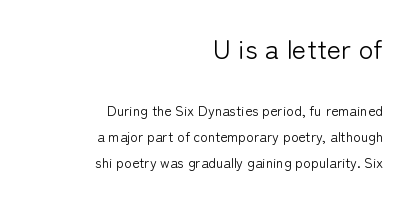
The image shows 27 px text type, upright; set right-aligned, line spacing 1.87x, normal letter spacing, not underlined; the first (top) block is 1.93x larger.
